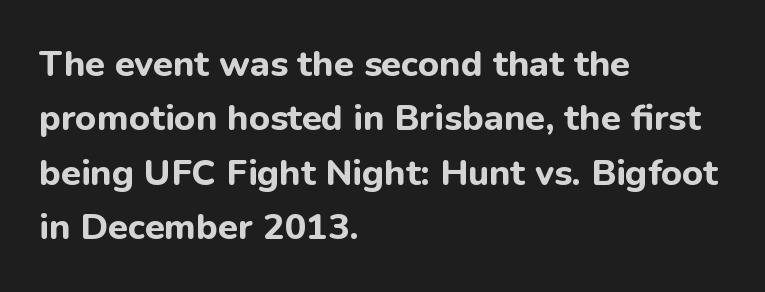
Q: Is the text bold? A: Yes.
Q: Is the text italic (slanted)? A: No, it is upright.
Q: Is the typeface a serif or a sans-serif typeface? A: Sans-serif.
Q: Is the text underlined? A: No.
Q: How is the paragraph aligned? A: Left-aligned.
Q: Is the spacing between letters normal or unusually wide? A: Normal.
Q: Is the spacing between lines tight, normal or loose? A: Normal.
Q: Width (condensed, normal, or wide)? A: Normal.
Q: Stroke contrast? A: Low.
Q: x-height? A: Medium.
Q: Monospaced? A: No.
